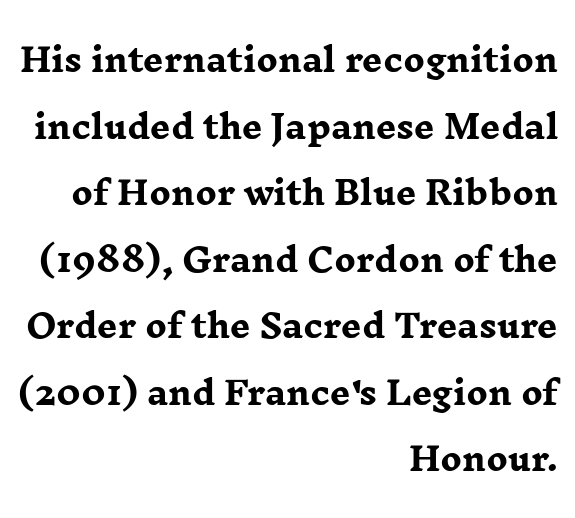
How heavy is the stroke? Heavy — this is a bold. Descenders are the only things crossing below the line. The passage shown stacks its lines with a broad gap. Inter-character spacing is left at the font's built-in metrics. Look at the bottom of the vertical strokes: they flare into serifs here.
